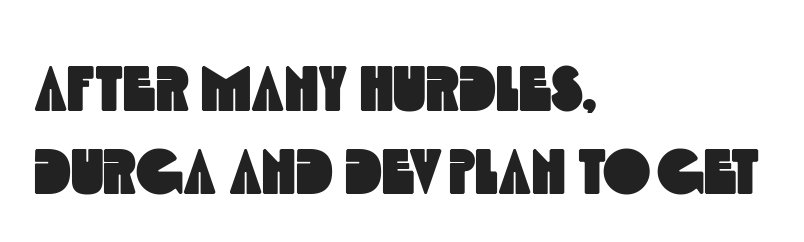
Q: Is the typeface a serif or a sans-serif typeface? A: Sans-serif.
Q: Is the text underlined? A: No.
Q: How is the paragraph aligned? A: Left-aligned.
Q: Is the spacing between letters normal or unusually wide? A: Normal.
Q: Is the spacing between lines tight, normal or loose? A: Normal.
Q: Width (condensed, normal, or wide)? A: Condensed.
Q: x-height? A: Large.
Q: Monospaced? A: No.
